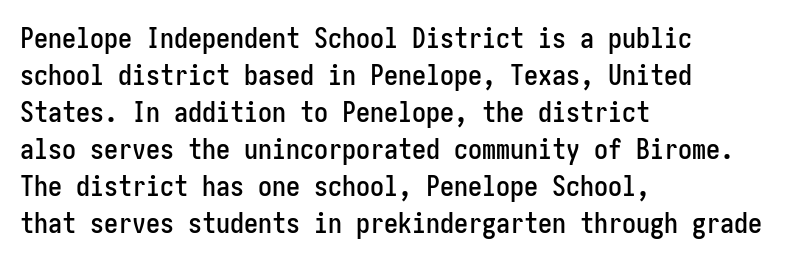
The image shows 28 px condensed sans-serif type, upright; set left-aligned, normal line spacing (1.32x), normal letter spacing, not underlined; low stroke contrast and a medium x-height.
